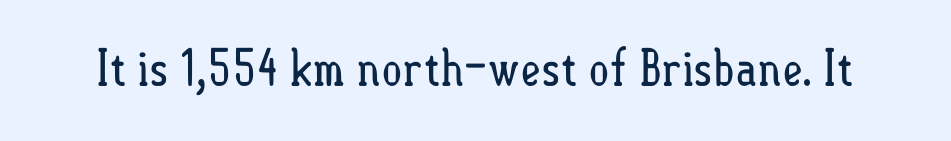
The image shows 50 px regular-weight, condensed type, upright; set normal letter spacing, not underlined; low stroke contrast and a small x-height.
